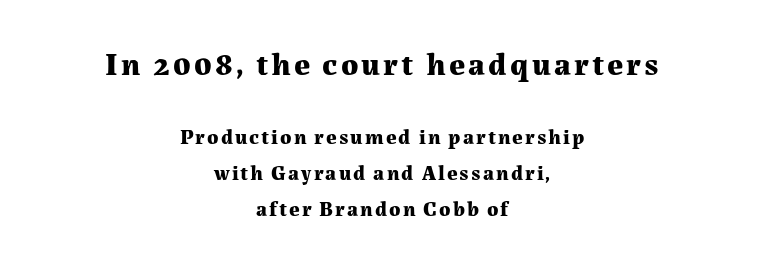
Pretty heavy lettering here — definitely bold. Whoever set this made the first block the dominant, larger element. Little horizontal feet cap the strokes, marking this as serif type. Rendered with straight, roman letterforms.
